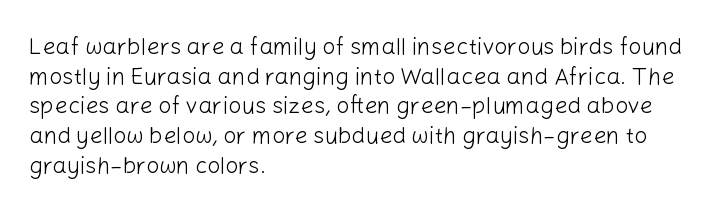
{"italic": "no", "bold": "no", "underline": "no", "align": "left", "line_spacing": "normal", "line_spacing_ratio": 1.29, "letter_spacing": "normal", "letter_spacing_em": 0.0, "glyph_px": 23}
